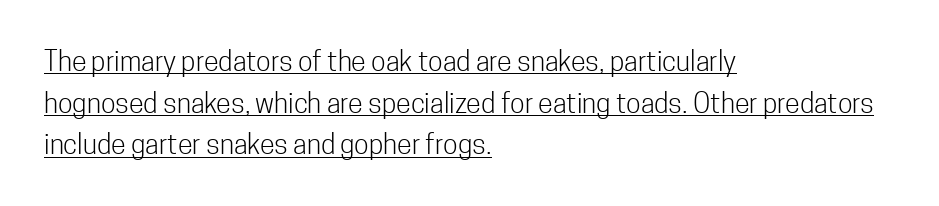
{"italic": "no", "bold": "no", "underline": "yes", "align": "left", "line_spacing": "normal", "line_spacing_ratio": 1.54, "letter_spacing": "normal", "letter_spacing_em": 0.0, "glyph_px": 27}
